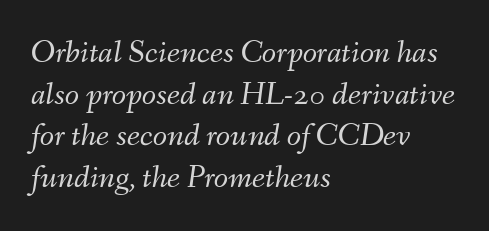
Bold? No — there's no thickening of the strokes. Character widths vary here, with narrow letters taking less room than wide ones. Characters follow at the spacing the type designer built in. Students, observe: this is what conventionally led text looks like.
